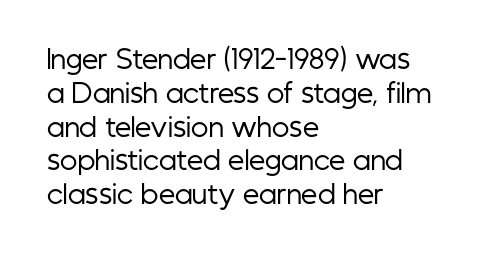
{"italic": "no", "bold": "no", "underline": "no", "align": "left", "line_spacing": "normal", "line_spacing_ratio": 1.3, "letter_spacing": "normal", "letter_spacing_em": 0.0, "glyph_px": 26}
